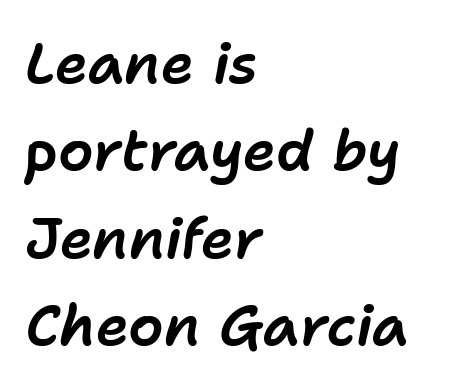
The image shows 56 px text type, italic (leaning right); set left-aligned, normal line spacing (1.56x), normal letter spacing, not underlined; low stroke contrast and a medium x-height.
